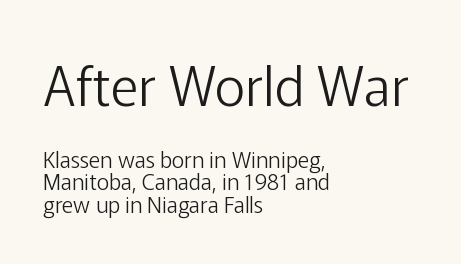
Weight class: somewhere from thin through regular. The typesetter chose a ragged-right arrangement here. No extra tracking has been applied to these lines. Rule under the text: the space is simply empty. The leading is snug, giving the passage a crowded texture. The letters carry no serifs — their stems end cleanly without finishing strokes.
